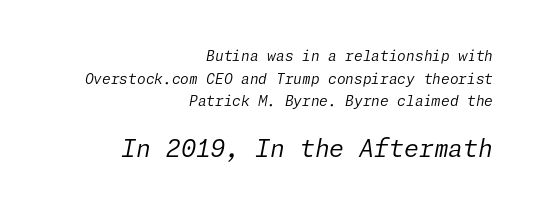
Caption: multi-line text, flush right, ragged left. Honestly, the letter spacing is just normal — you wouldn't notice it. Successive baselines arrive at the customary interval. Stems here are at most as thick as an everyday book face. Character size in the trailing block exceeds that of the leading block. It's the slanting kind of type.
